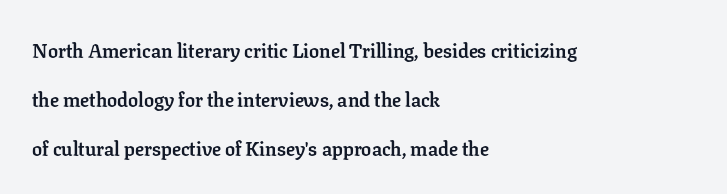
{"italic": "no", "bold": "yes", "underline": "no", "align": "left", "line_spacing": "loose", "line_spacing_ratio": 2.44, "letter_spacing": "normal", "letter_spacing_em": 0.0, "glyph_px": 20}
